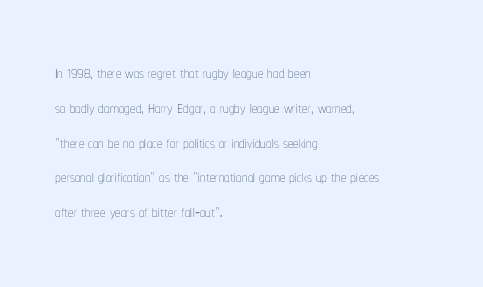
All the whitespace from short lines collects on the right. No extra tracking has been applied to these lines. Characters remain perfectly vertical along every line. The space beneath each line is pristine and unruled. Vertical stems look standard width or narrower in stroke.
